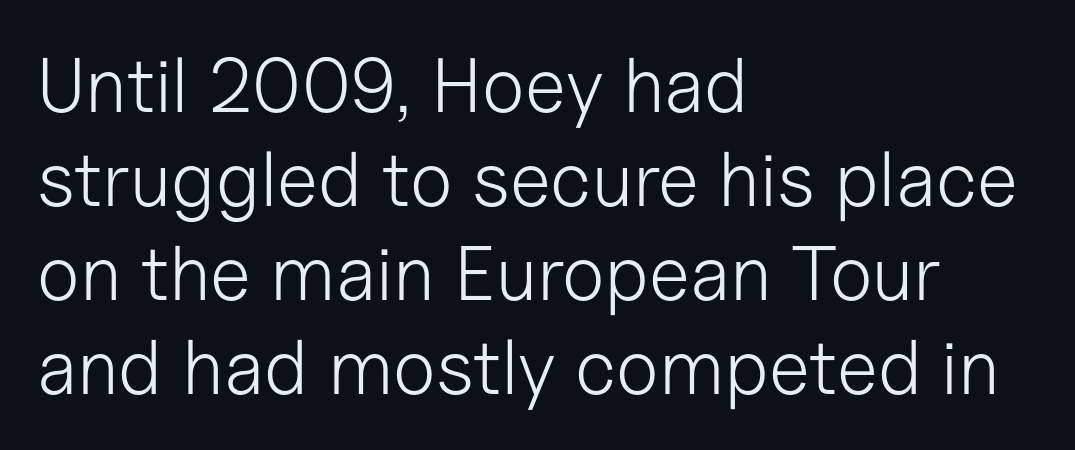
If you drew a ruler down the left edge, every line would touch it. Nope, not italic — everything's standing straight. Looks like regular typesetting: each glyph gets only the width it needs. Plain, unruled lines of type. The characters display no serif detailing; their extremities are plain.
